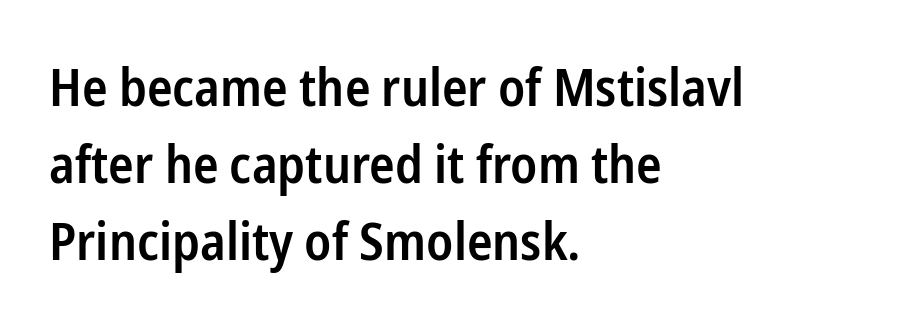
The image shows 53 px semibold, condensed sans-serif type, upright; set left-aligned, normal line spacing (1.45x), normal letter spacing, not underlined; low stroke contrast and a medium x-height.
